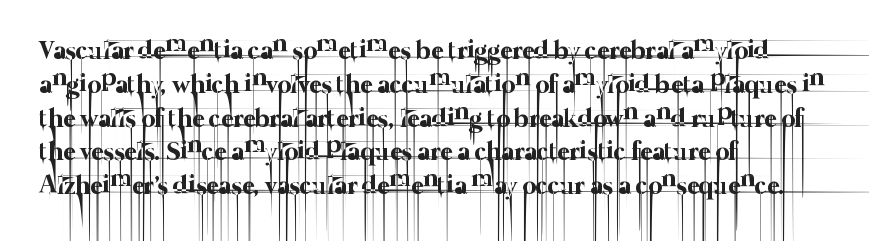
{"bold": "no", "underline": "no", "align": "left", "line_spacing": "normal", "line_spacing_ratio": 1.3, "letter_spacing": "normal", "letter_spacing_em": 0.0, "glyph_px": 26}
